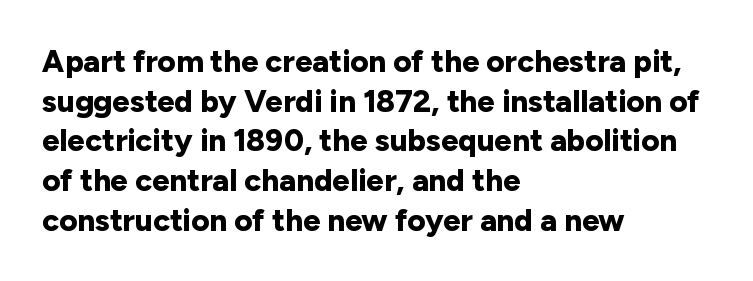
{"serif": "no", "italic": "no", "bold": "yes", "weight": "bold", "width": "normal", "stroke_contrast": "low", "x_height": "medium", "monospaced": "no", "underline": "no", "align": "left", "line_spacing": "normal", "line_spacing_ratio": 1.28, "letter_spacing": "normal", "letter_spacing_em": 0.0, "glyph_px": 31}
